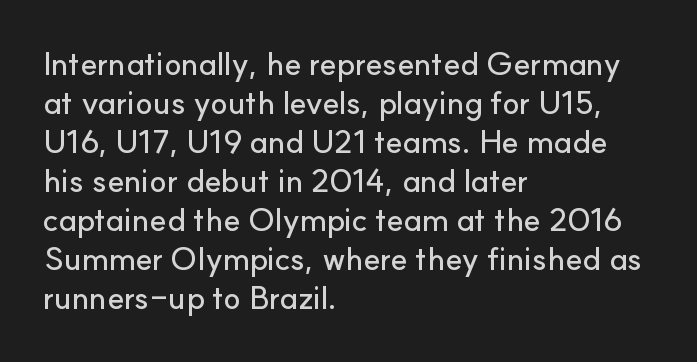
The image shows 32 px sans-serif type, upright; set left-aligned, line spacing 1.22x, normal letter spacing, not underlined; low stroke contrast and a small x-height.
